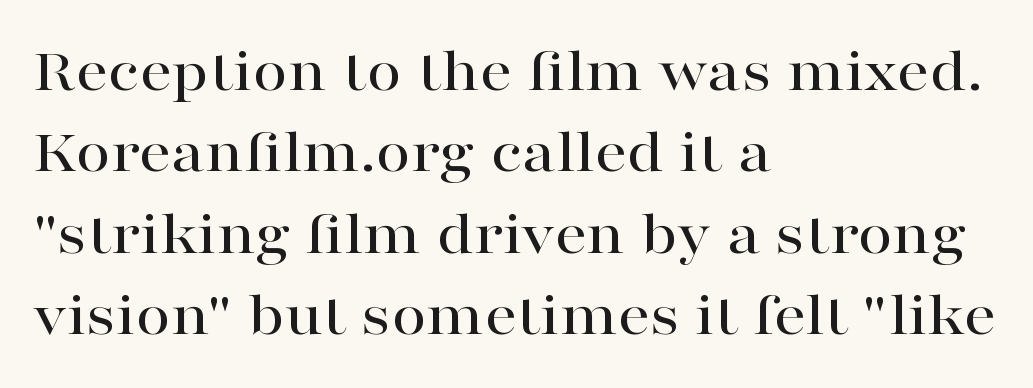
The image shows 64 px wide serif type, upright; set left-aligned, normal line spacing (1.27x), normal letter spacing, not underlined; high stroke contrast and a medium x-height.
